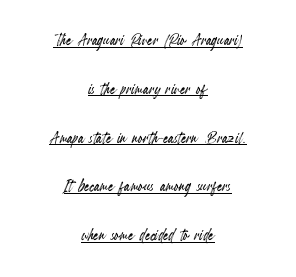
Q: Is the text italic (slanted)? A: Yes.
Q: Is the text underlined? A: Yes.
Q: How is the paragraph aligned? A: Centered.
Q: Is the spacing between letters normal or unusually wide? A: Normal.
Q: Is the spacing between lines tight, normal or loose? A: Loose.
